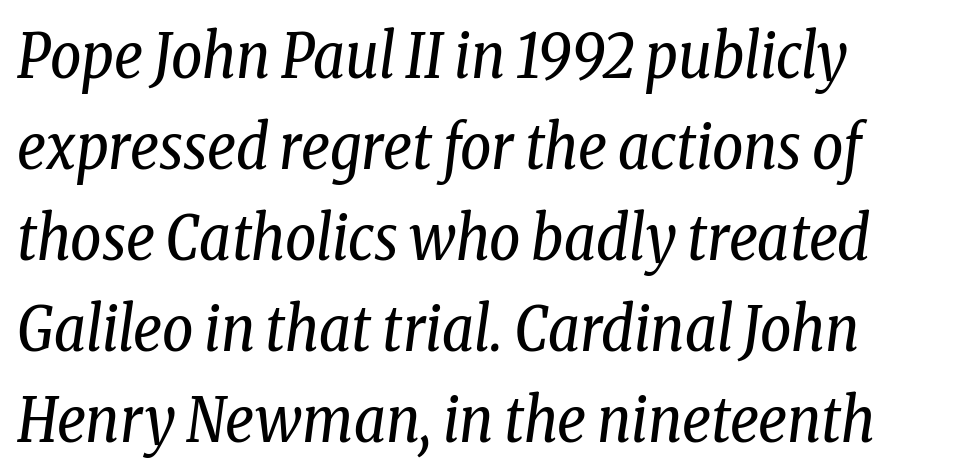
{"serif": "yes", "italic": "yes", "lean": "right", "slant_degrees": 8, "bold": "no", "weight": "regular", "width": "condensed", "stroke_contrast": "low", "x_height": "medium", "monospaced": "no", "underline": "no", "align": "left", "line_spacing": "normal", "line_spacing_ratio": 1.49, "letter_spacing": "normal", "letter_spacing_em": 0.0, "glyph_px": 61}
